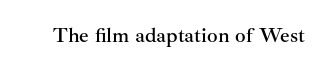
The image shows 21 px text type, upright; set normal letter spacing, not underlined.
